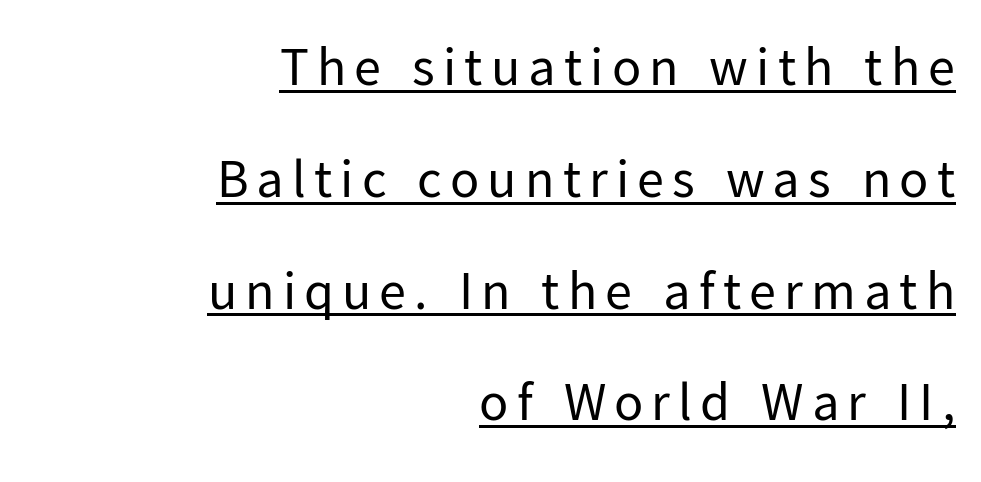
The compositor pushed each line to the right boundary. No heavy texture on the line: the type isn't bold. Every stem runs plumb, perpendicular to the baseline. Rows of type keep a wide berth in the vertical direction.
